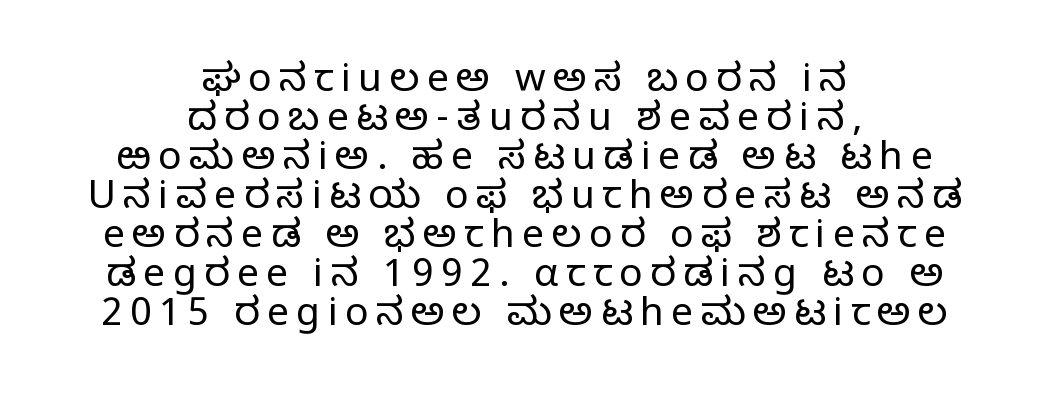
The image shows 39 px light sans-serif type, upright; set centered, tight line spacing (1.0x), not underlined; low stroke contrast and a medium x-height.
